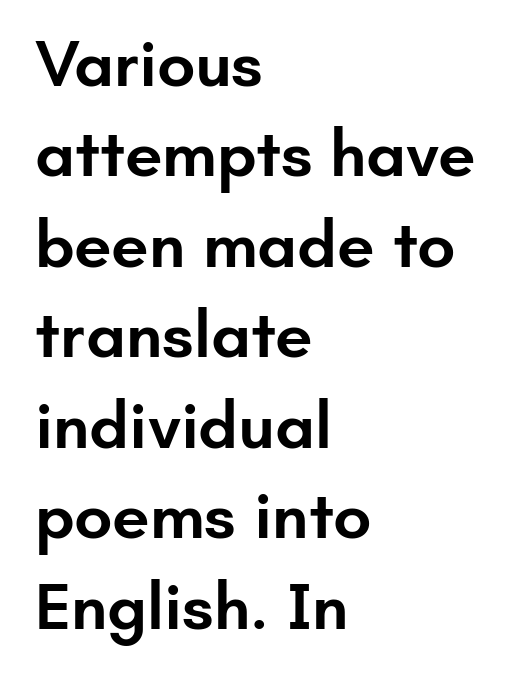
{"serif": "no", "italic": "no", "bold": "semi", "weight": "semibold", "width": "normal", "stroke_contrast": "low", "x_height": "small", "monospaced": "no", "underline": "no", "align": "left", "line_spacing": "normal", "line_spacing_ratio": 1.35, "letter_spacing": "normal", "letter_spacing_em": 0.0, "glyph_px": 67}
